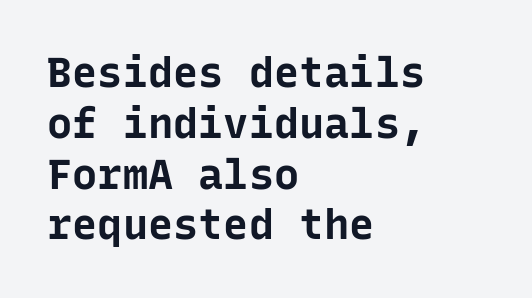
Upright lettering throughout. Glyph-to-glyph distance matches everyday printed text. Caption: bold face, heavy strokes. Stroke terminals: plain, sans-serif. A classic flush-left, rag-right setting is used for this passage. Decoration check: the copy has no underline.
